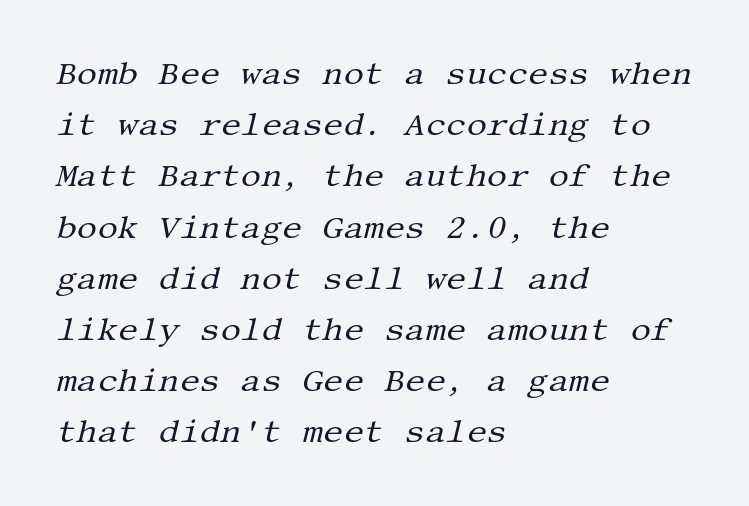
The image shows 32 px regular-weight serif type, italic (leaning right); set left-aligned, normal line spacing (1.6x), normal letter spacing, not underlined; medium stroke contrast and a large x-height.
